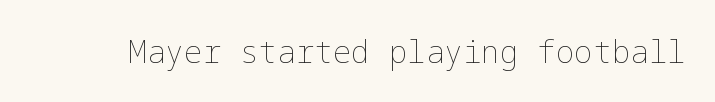
The image shows 31 px thin type, upright; set normal letter spacing, not underlined; low stroke contrast and a medium x-height.
